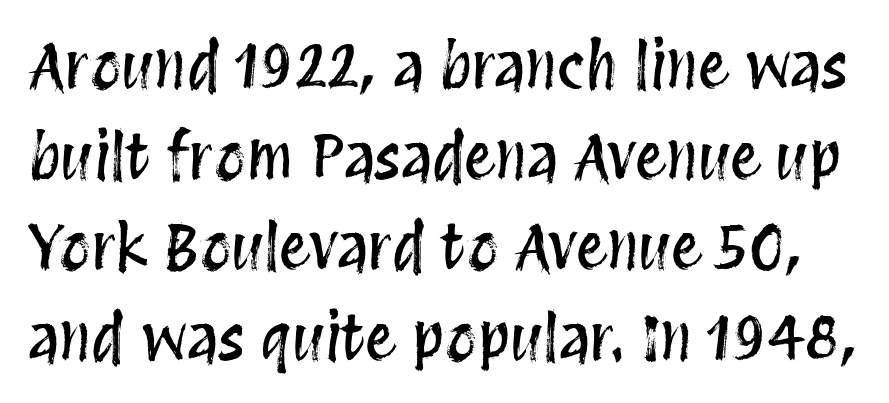
{"italic": "no", "width": "condensed", "stroke_contrast": "medium", "x_height": "large", "monospaced": "no", "underline": "no", "line_spacing": "normal", "line_spacing_ratio": 1.46, "letter_spacing": "normal", "letter_spacing_em": 0.0, "glyph_px": 62}
